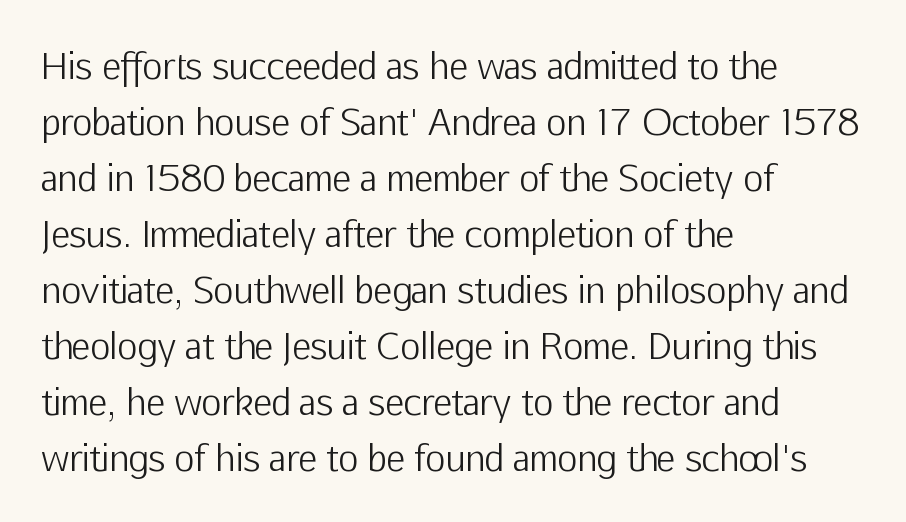
The image shows 35 px light sans-serif type, upright; set left-aligned, normal line spacing (1.6x), normal letter spacing, not underlined; low stroke contrast and a medium x-height.
